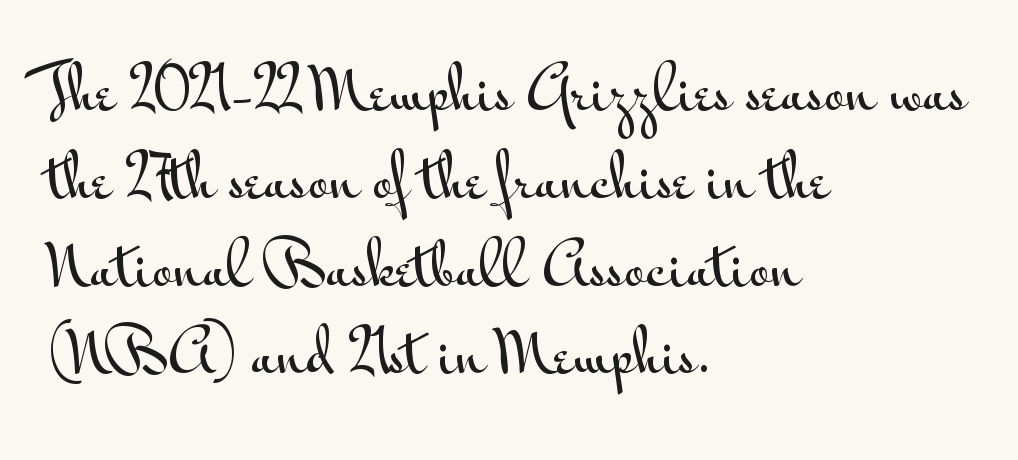
{"serif": "no", "width": "wide", "stroke_contrast": "medium", "x_height": "small", "monospaced": "no", "underline": "no", "align": "left", "line_spacing": "normal", "line_spacing_ratio": 1.54, "letter_spacing": "normal", "letter_spacing_em": 0.0, "glyph_px": 57}
